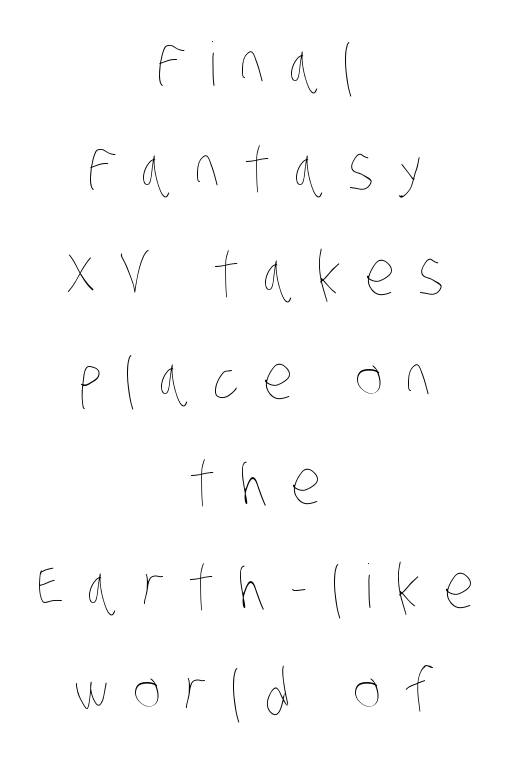
Q: Is the text bold? A: No.
Q: Is the text underlined? A: No.
Q: How is the paragraph aligned? A: Centered.
Q: Is the spacing between letters normal or unusually wide? A: Unusually wide.
Q: Width (condensed, normal, or wide)? A: Condensed.
Q: Stroke contrast? A: Low.
Q: x-height? A: Large.
Q: Monospaced? A: No.
